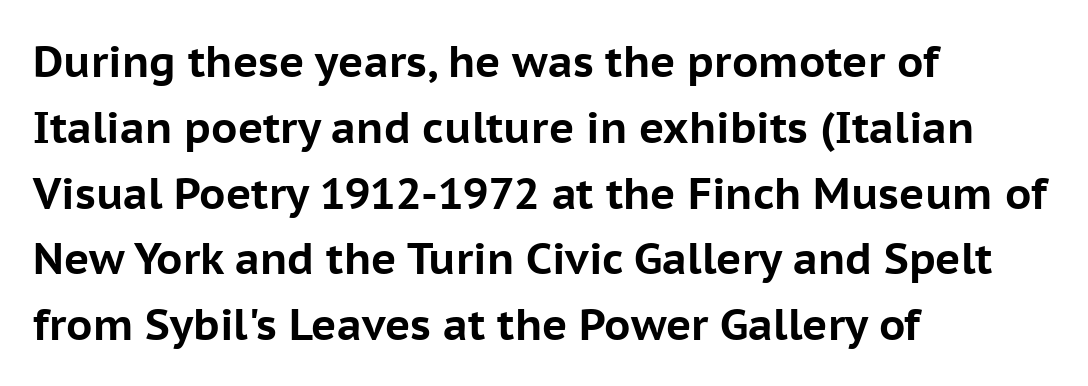
Style check: upright. Letter spacing: default. Descender tails drop into unmarked territory. Grotesque or geometric, the face here clearly has no serifs.
